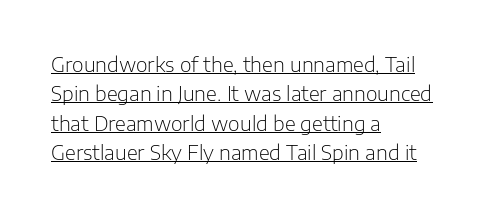
The font sits on the lighter half of the weight spectrum, regular included. Standard letterfit; no display-style spreading of the glyphs. A baseline rule has been typeset under these characters. Tall strokes in this sample are plumb rather than angled.
